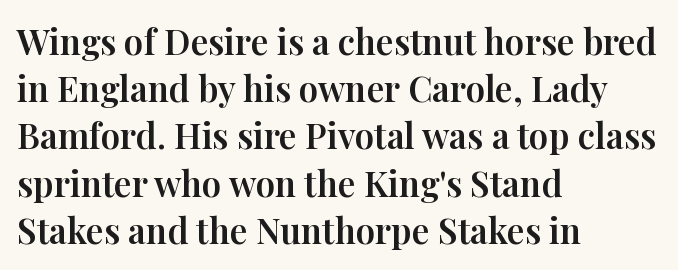
Q: Is the text italic (slanted)? A: No, it is upright.
Q: Is the typeface a serif or a sans-serif typeface? A: Serif.
Q: Is the text underlined? A: No.
Q: How is the paragraph aligned? A: Left-aligned.
Q: Is the spacing between letters normal or unusually wide? A: Normal.
Q: Is the spacing between lines tight, normal or loose? A: Normal.
Q: Width (condensed, normal, or wide)? A: Normal.
Q: Stroke contrast? A: High.
Q: x-height? A: Medium.
Q: Monospaced? A: No.
